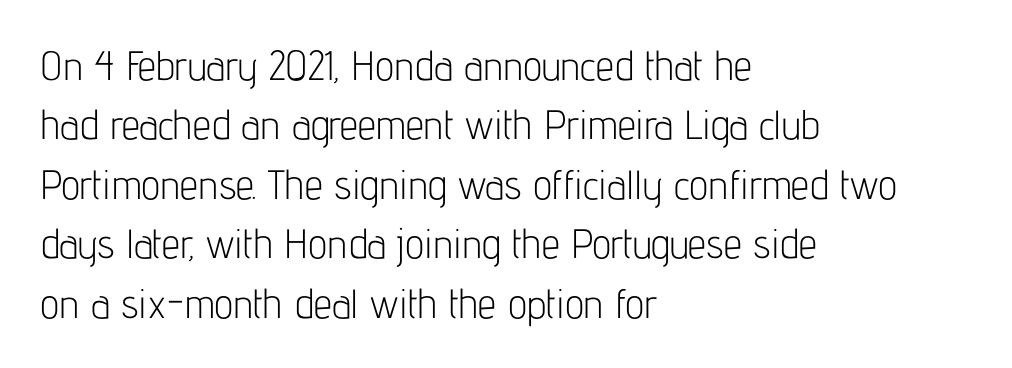
{"serif": "no", "italic": "no", "bold": "no", "weight": "light", "width": "condensed", "stroke_contrast": "low", "x_height": "medium", "monospaced": "no", "underline": "no", "align": "left", "line_spacing": "normal", "line_spacing_ratio": 1.45, "letter_spacing": "normal", "letter_spacing_em": 0.0, "glyph_px": 41}
